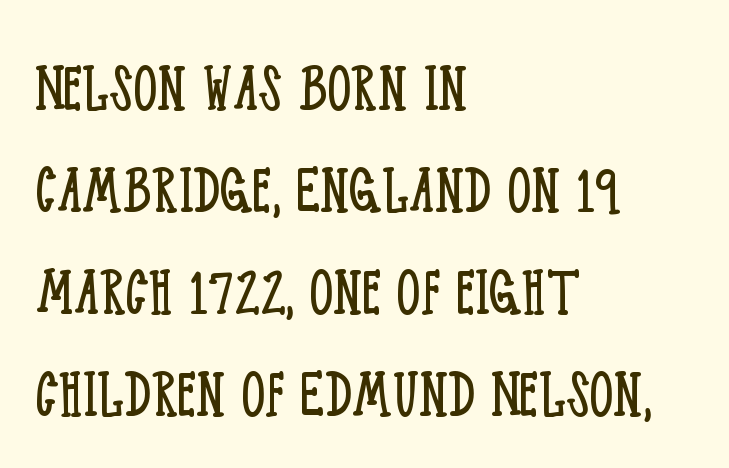
{"serif": "yes", "italic": "no", "bold": "no", "weight": "light", "width": "condensed", "stroke_contrast": "low", "x_height": "large", "monospaced": "no", "underline": "no", "align": "left", "line_spacing": "normal", "line_spacing_ratio": 1.36, "letter_spacing": "normal", "letter_spacing_em": 0.0, "glyph_px": 75}
